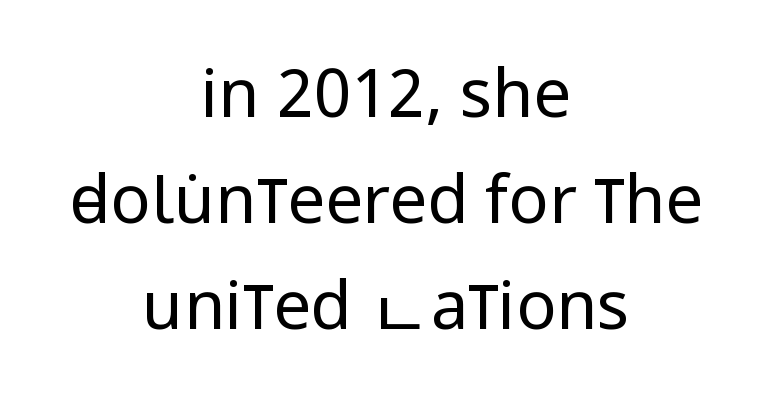
{"serif": "no", "italic": "no", "bold": "no", "weight": "regular", "width": "condensed", "stroke_contrast": "low", "x_height": "large", "monospaced": "no", "underline": "no", "align": "center", "line_spacing": "normal", "line_spacing_ratio": 1.58, "letter_spacing": "normal", "letter_spacing_em": 0.0, "glyph_px": 67}
